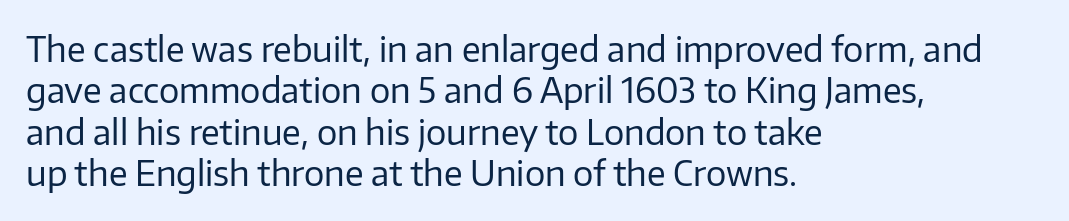
Q: Is the text bold? A: No.
Q: Is the text italic (slanted)? A: No, it is upright.
Q: Is the typeface a serif or a sans-serif typeface? A: Sans-serif.
Q: Is the text underlined? A: No.
Q: How is the paragraph aligned? A: Left-aligned.
Q: Is the spacing between letters normal or unusually wide? A: Normal.
Q: Width (condensed, normal, or wide)? A: Normal.
Q: Stroke contrast? A: Low.
Q: x-height? A: Medium.
Q: Monospaced? A: No.
